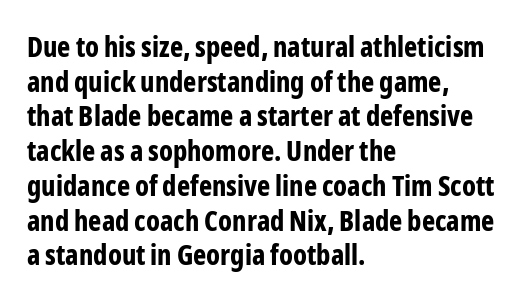
Q: Is the text bold? A: Yes.
Q: Is the text italic (slanted)? A: No, it is upright.
Q: Is the typeface a serif or a sans-serif typeface? A: Sans-serif.
Q: Is the text underlined? A: No.
Q: How is the paragraph aligned? A: Left-aligned.
Q: Is the spacing between letters normal or unusually wide? A: Normal.
Q: Width (condensed, normal, or wide)? A: Condensed.
Q: Stroke contrast? A: Low.
Q: x-height? A: Medium.
Q: Monospaced? A: No.
